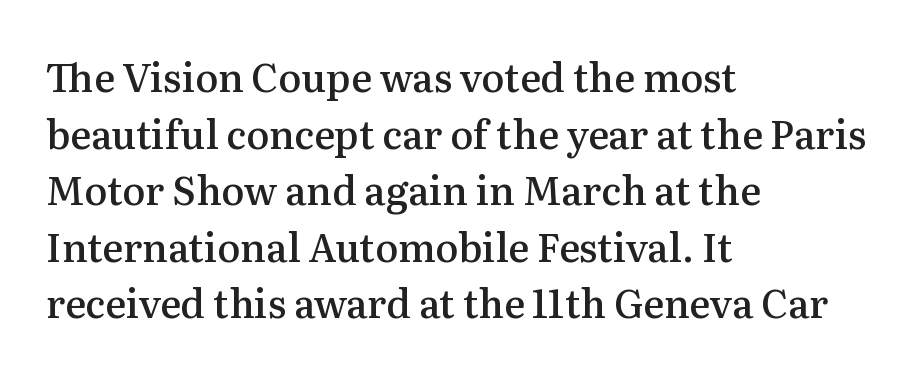
{"serif": "yes", "italic": "no", "bold": "semi", "weight": "semibold", "width": "normal", "stroke_contrast": "medium", "x_height": "medium", "monospaced": "no", "underline": "no", "align": "left", "line_spacing": "normal", "line_spacing_ratio": 1.45, "letter_spacing": "normal", "letter_spacing_em": 0.0, "glyph_px": 39}
